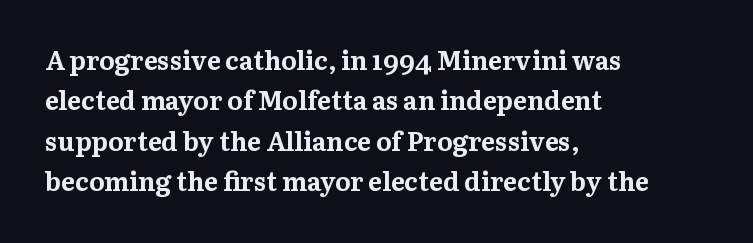
A classic flush-left, rag-right setting is used for this passage. Rows of type keep a routine distance in the vertical direction. Descenders are the only things crossing below the line. The strokes are fattened all the way to bold. Tracking value appears to be zero — textbook default spacing.
